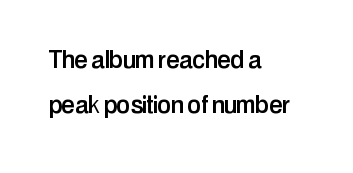
The image shows 31 px condensed sans-serif type, upright; set left-aligned, normal line spacing (1.44x), normal letter spacing, not underlined; low stroke contrast and a medium x-height.
